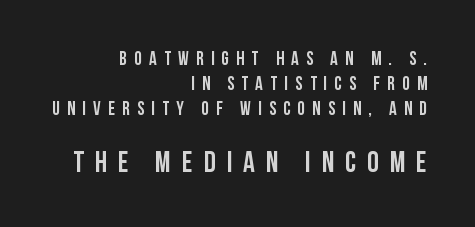
The image shows 29 px semibold, condensed sans-serif type, upright; set right-aligned, normal line spacing (1.32x), unusually wide letter spacing (+0.38 em), not underlined; the second (bottom) block is 1.53x larger; low stroke contrast and a large x-height.
